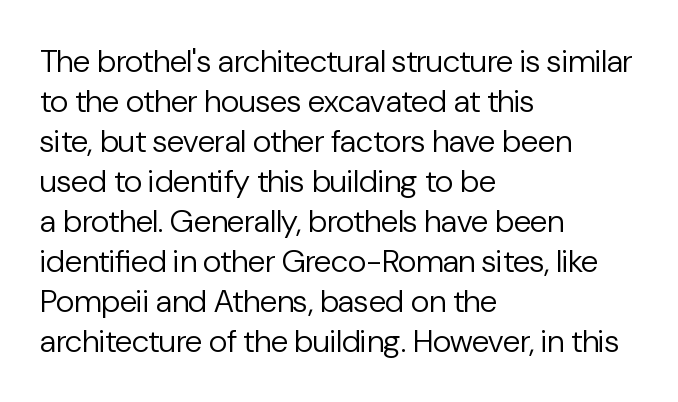
The image shows 32 px regular-weight sans-serif type, upright; set left-aligned, normal line spacing (1.25x), normal letter spacing, not underlined; low stroke contrast and a medium x-height.
